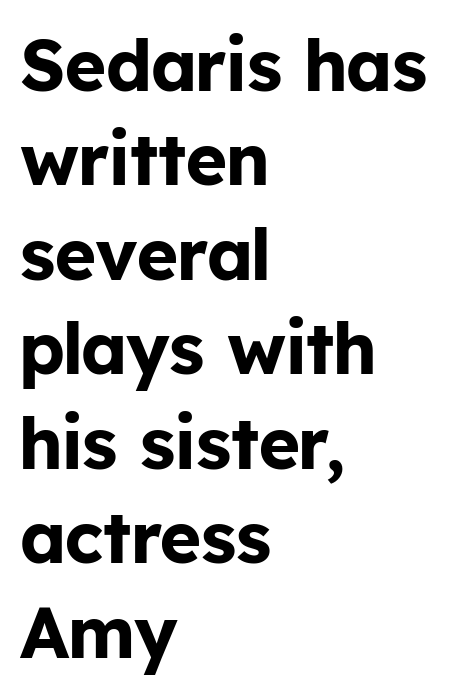
The image shows 71 px bold sans-serif type, upright; set left-aligned, normal line spacing (1.33x), normal letter spacing, not underlined; low stroke contrast and a medium x-height.
